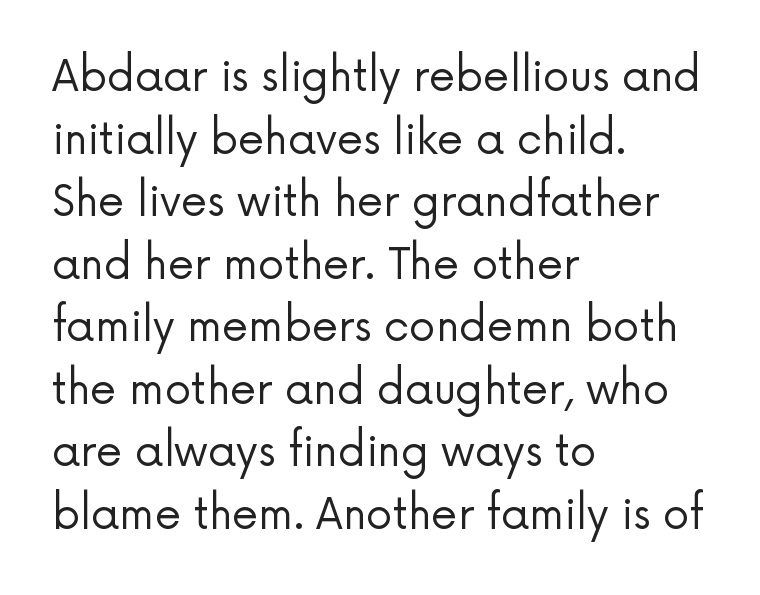
Q: Is the text bold? A: No.
Q: Is the text italic (slanted)? A: No, it is upright.
Q: Is the typeface a serif or a sans-serif typeface? A: Sans-serif.
Q: Is the text underlined? A: No.
Q: How is the paragraph aligned? A: Left-aligned.
Q: Is the spacing between letters normal or unusually wide? A: Normal.
Q: Is the spacing between lines tight, normal or loose? A: Normal.
Q: Width (condensed, normal, or wide)? A: Normal.
Q: Stroke contrast? A: Low.
Q: x-height? A: Medium.
Q: Monospaced? A: No.
